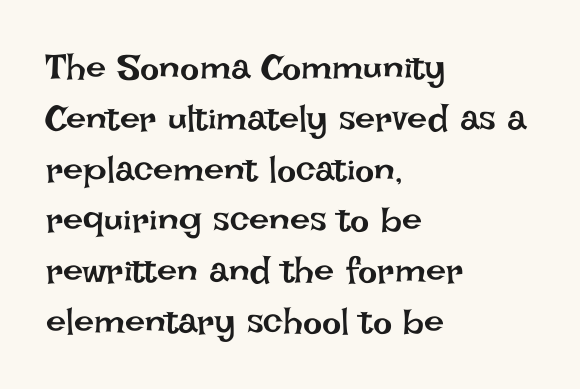
Notice how the stems are strictly vertical — no italics here. Just letters on the line, the space beneath them empty. Nothing unusual about the tracking: characters are spaced as the font intends. Horizontal alignment here is leftward, the default for most running prose.
